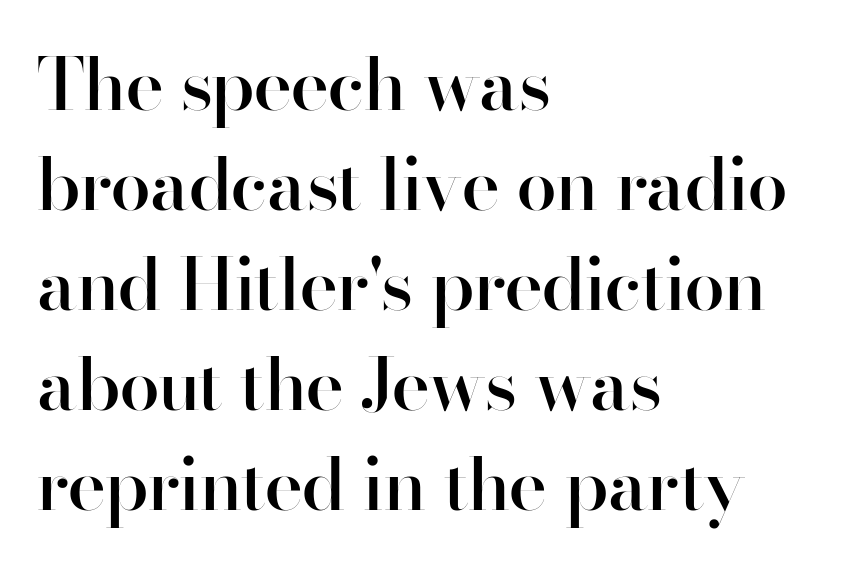
The image shows 73 px semibold sans-serif type, upright; set left-aligned, normal line spacing (1.37x), normal letter spacing, not underlined; high stroke contrast and a small x-height.
